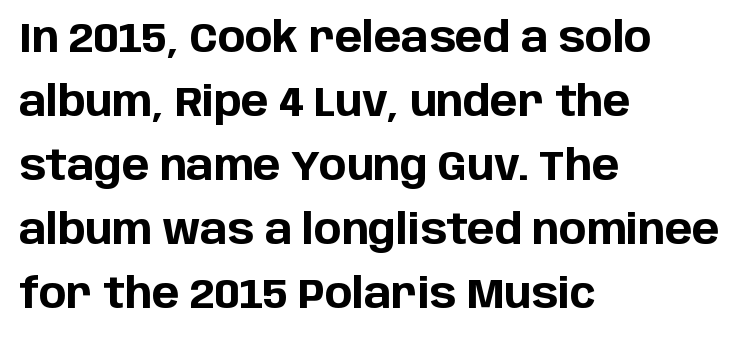
The image shows 41 px bold sans-serif type, upright; set left-aligned, normal line spacing (1.56x), normal letter spacing, not underlined; low stroke contrast and a large x-height.
